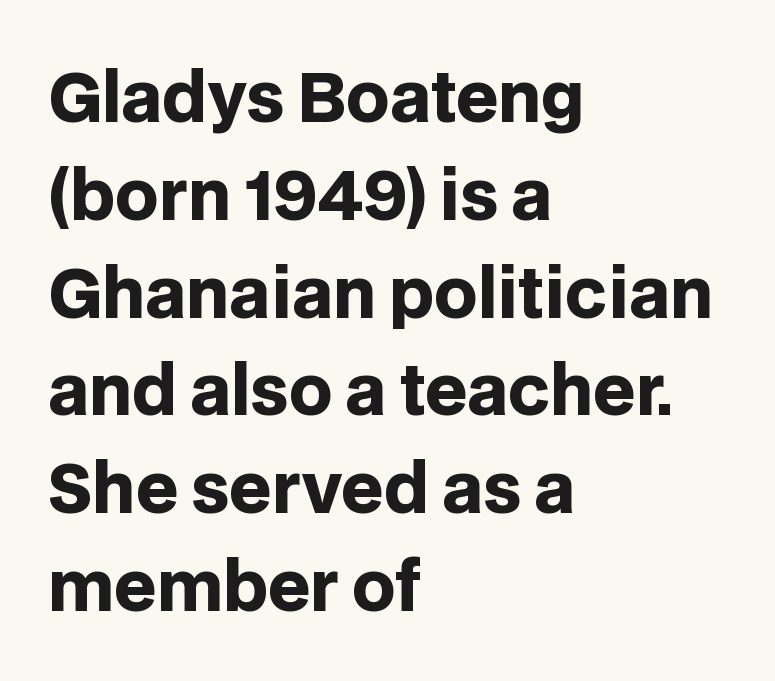
Glyph-to-glyph distance matches everyday printed text. Just letters on the line, the space beneath them empty. The line-height multiplier appears to be the usual default. Does the type have serifs? No, each stem ends abruptly. This sample uses an upright cut, with every glyph sitting square on the baseline.
